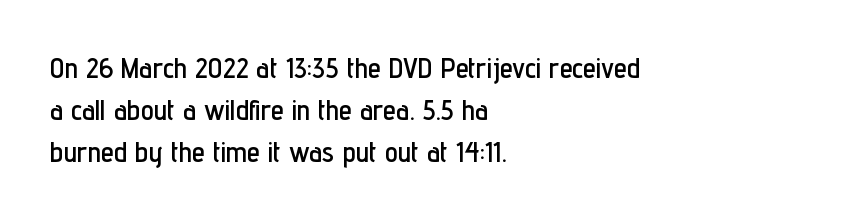
The image shows 29 px condensed sans-serif type, upright; set left-aligned, normal line spacing (1.44x), normal letter spacing, not underlined; low stroke contrast and a medium x-height.
